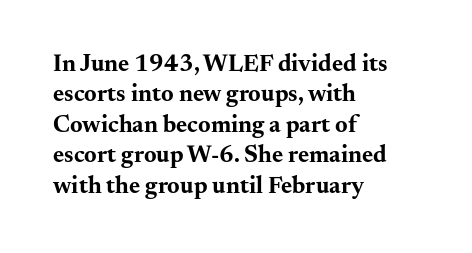
The image shows 24 px bold type, upright; set left-aligned, normal line spacing (1.27x), normal letter spacing, not underlined.
